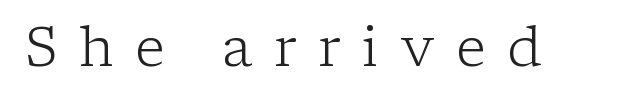
Q: Is the text bold? A: No.
Q: Is the text italic (slanted)? A: No, it is upright.
Q: Is the typeface a serif or a sans-serif typeface? A: Serif.
Q: Is the text underlined? A: No.
Q: Is the spacing between letters normal or unusually wide? A: Unusually wide.
Q: Width (condensed, normal, or wide)? A: Normal.
Q: Stroke contrast? A: Low.
Q: x-height? A: Medium.
Q: Monospaced? A: No.
